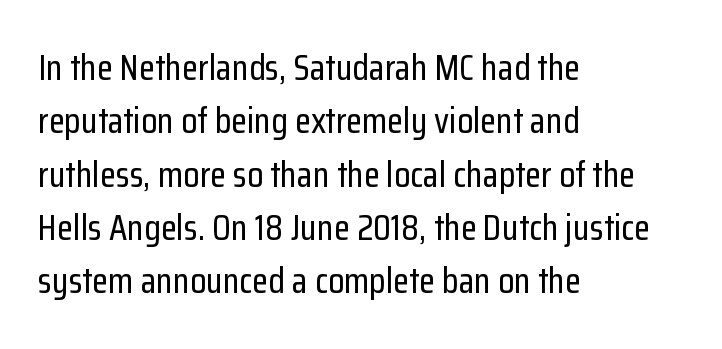
The string is rendered with underlining switched off. Characters follow at the spacing the type designer built in. Short and long lines alike share a common starting point at left. In terms of posture, this sample is upright. Here the designer chose a conventional face with non-uniform glyph widths. Evenly set lines give the paragraph a standard silhouette.
